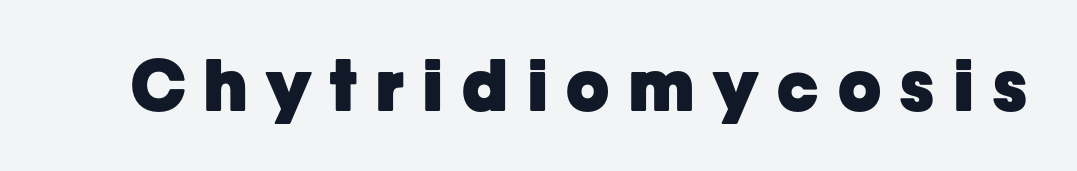
{"serif": "no", "italic": "no", "bold": "yes", "weight": "heavy", "width": "normal", "stroke_contrast": "low", "x_height": "medium", "monospaced": "no", "underline": "no", "letter_spacing": "wide", "letter_spacing_em": 0.28, "glyph_px": 70}
